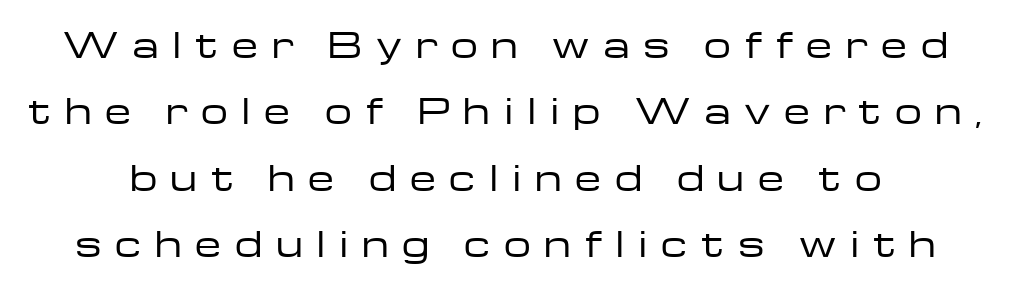
{"serif": "no", "italic": "no", "bold": "no", "weight": "regular", "width": "wide", "stroke_contrast": "low", "x_height": "medium", "monospaced": "no", "underline": "no", "line_spacing": "loose", "line_spacing_ratio": 1.95, "letter_spacing": "wide", "letter_spacing_em": 0.4, "glyph_px": 34}
